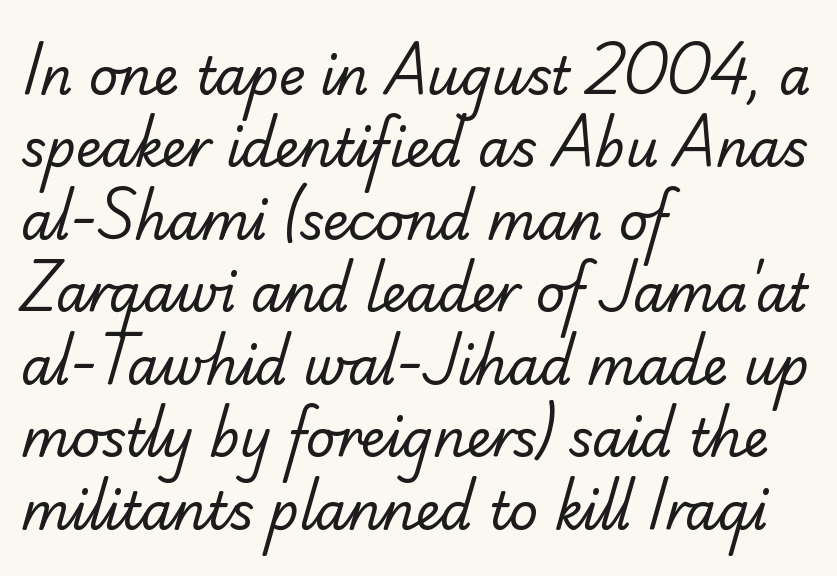
The image shows 51 px regular-weight sans-serif type; set left-aligned, normal line spacing (1.42x), normal letter spacing, not underlined; low stroke contrast and a small x-height.
